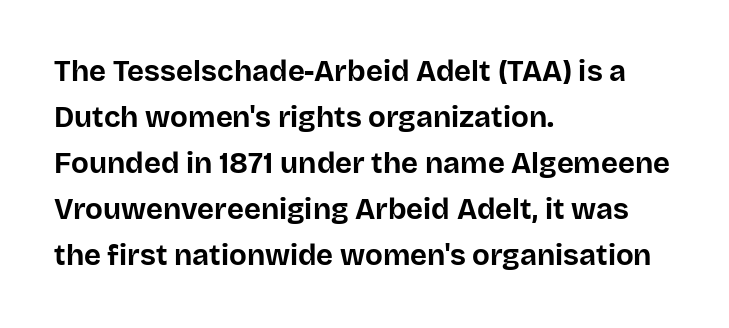
{"serif": "no", "italic": "no", "bold": "yes", "weight": "bold", "width": "normal", "stroke_contrast": "low", "x_height": "large", "monospaced": "no", "underline": "no", "align": "left", "line_spacing": "normal", "line_spacing_ratio": 1.59, "letter_spacing": "normal", "letter_spacing_em": 0.0, "glyph_px": 29}
